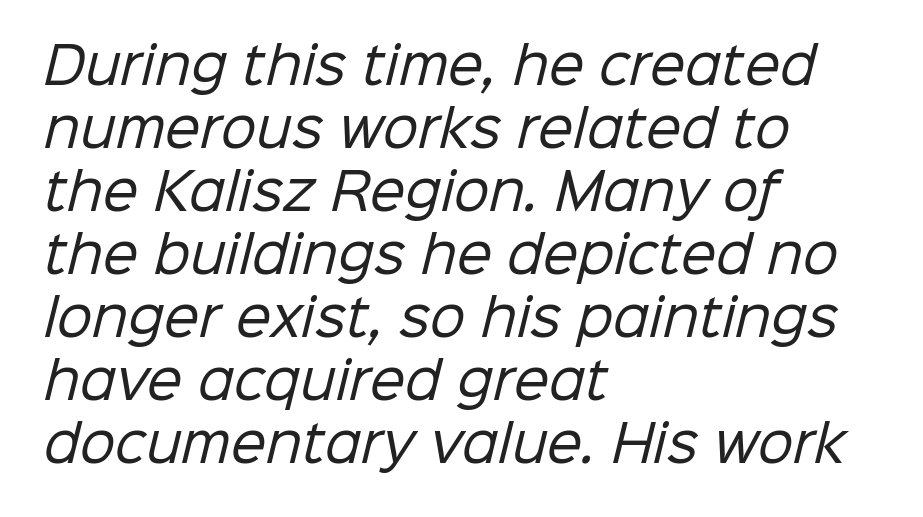
Each line starts at the same left margin while the right side varies. The rendering keeps characters at their native spacing. The rendering uses natural spacing where letterforms have individual widths. Whoever set this chose a conventional vertical rhythm. Lines of text with bare space underneath. Note: no serifs on the glyphs.
